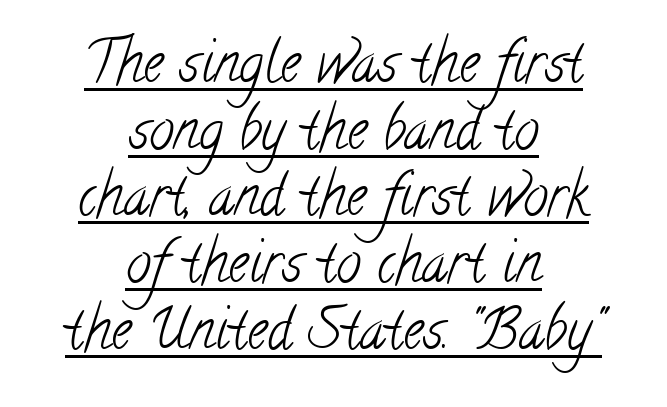
Q: Is the text bold? A: No.
Q: Is the text underlined? A: Yes.
Q: How is the paragraph aligned? A: Centered.
Q: Is the spacing between letters normal or unusually wide? A: Normal.
Q: Width (condensed, normal, or wide)? A: Condensed.
Q: Stroke contrast? A: Low.
Q: x-height? A: Small.
Q: Monospaced? A: No.
